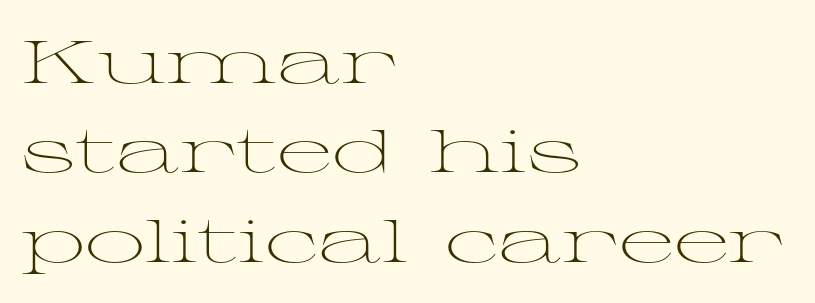
Q: Is the text bold? A: No.
Q: Is the text italic (slanted)? A: No, it is upright.
Q: Is the typeface a serif or a sans-serif typeface? A: Serif.
Q: Is the text underlined? A: No.
Q: How is the paragraph aligned? A: Left-aligned.
Q: Is the spacing between letters normal or unusually wide? A: Normal.
Q: Is the spacing between lines tight, normal or loose? A: Normal.
Q: Width (condensed, normal, or wide)? A: Wide.
Q: Stroke contrast? A: Medium.
Q: x-height? A: Medium.
Q: Monospaced? A: No.
